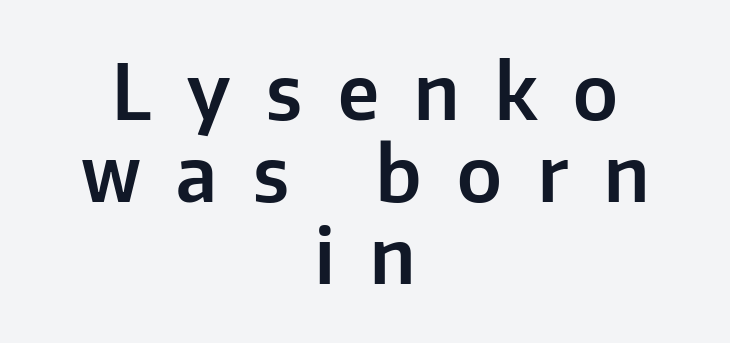
{"serif": "no", "italic": "no", "width": "normal", "stroke_contrast": "low", "x_height": "medium", "monospaced": "no", "underline": "no", "align": "center", "line_spacing": "tight", "line_spacing_ratio": 1.08, "letter_spacing": "wide", "letter_spacing_em": 0.47, "glyph_px": 76}
